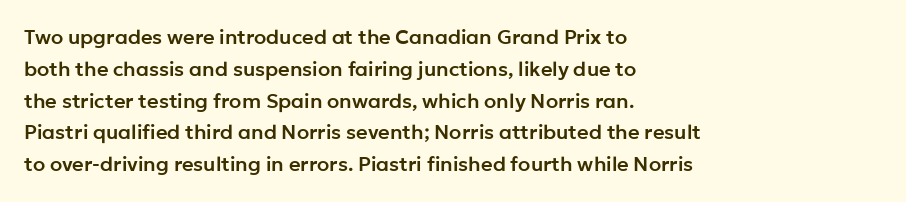
{"italic": "no", "underline": "no", "align": "left", "line_spacing": "normal", "line_spacing_ratio": 1.59, "letter_spacing": "normal", "letter_spacing_em": 0.0, "glyph_px": 20}
